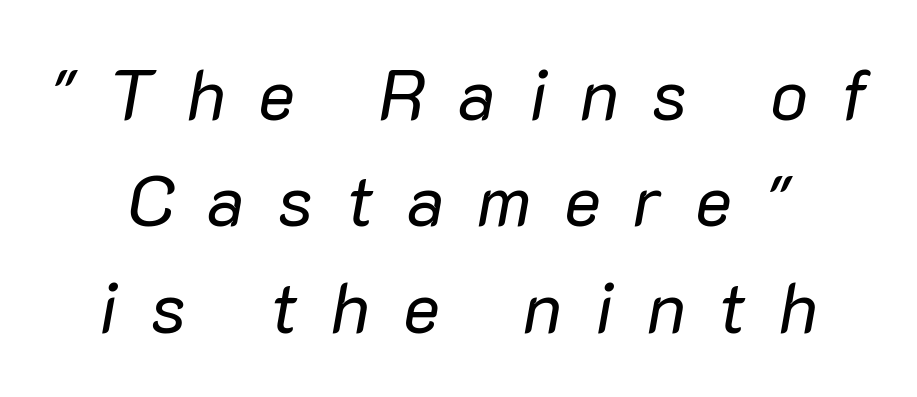
{"italic": "yes", "lean": "right", "slant_degrees": 10, "bold": "no", "weight": "regular", "width": "normal", "stroke_contrast": "low", "x_height": "medium", "monospaced": "no", "underline": "no", "line_spacing": "normal", "line_spacing_ratio": 1.52, "letter_spacing": "wide", "letter_spacing_em": 0.47, "glyph_px": 70}
